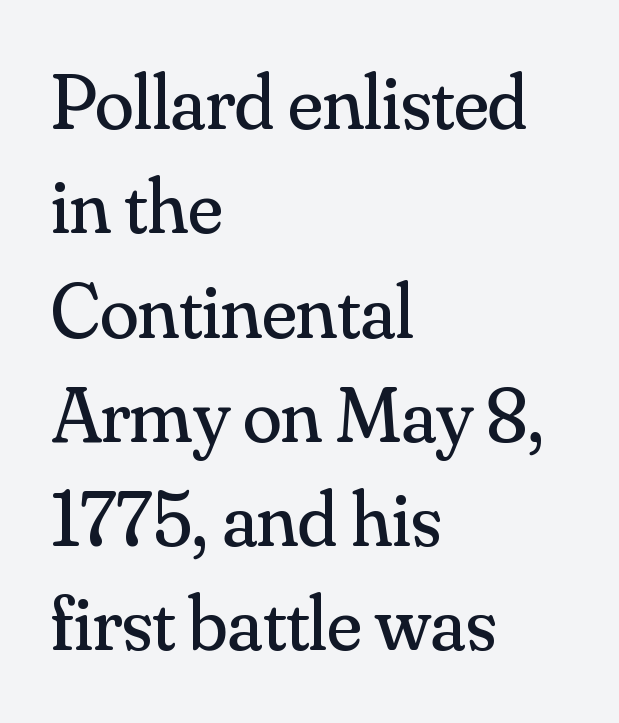
Q: Is the text bold? A: No.
Q: Is the text italic (slanted)? A: No, it is upright.
Q: Is the typeface a serif or a sans-serif typeface? A: Serif.
Q: Is the text underlined? A: No.
Q: How is the paragraph aligned? A: Left-aligned.
Q: Is the spacing between letters normal or unusually wide? A: Normal.
Q: Is the spacing between lines tight, normal or loose? A: Normal.
Q: Width (condensed, normal, or wide)? A: Normal.
Q: Stroke contrast? A: Medium.
Q: x-height? A: Small.
Q: Monospaced? A: No.
